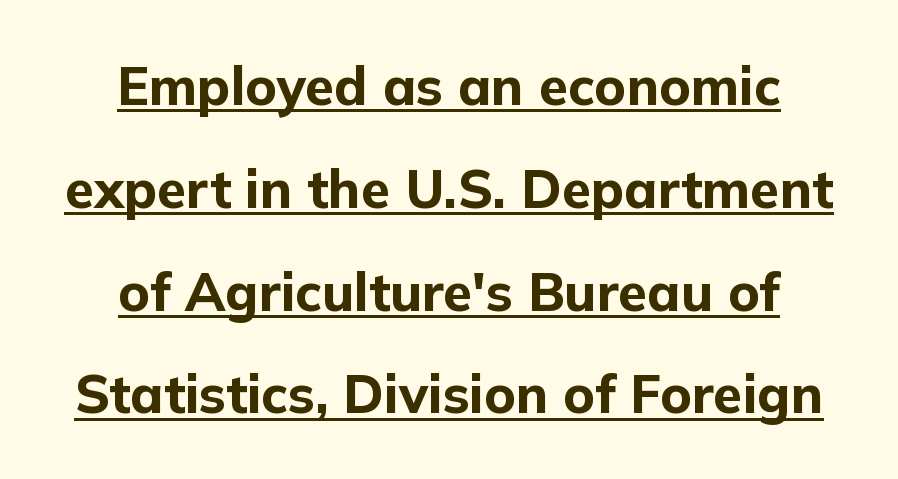
These lines are rendered in a variable-pitch font. Leftover space on each line is divided equally before and after the words. This rendering leaves character spacing at its baseline value. This is sans-serif lettering, the kind often seen on screens and signage.
